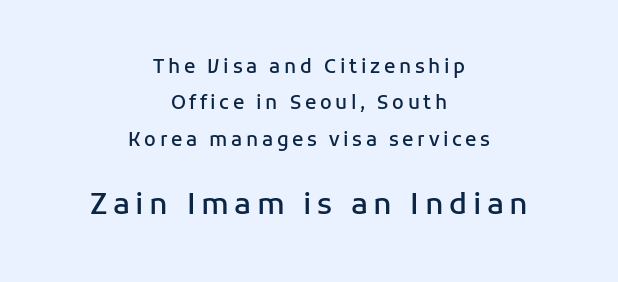
Q: Is the text bold? A: Semi-bold.
Q: Is the text italic (slanted)? A: No, it is upright.
Q: Is the typeface a serif or a sans-serif typeface? A: Sans-serif.
Q: Is the text underlined? A: No.
Q: How is the paragraph aligned? A: Centered.
Q: Is the spacing between lines tight, normal or loose? A: Loose.
Q: Which block of text is set in a larger size, the first (top) or the second (bottom)? A: The second (bottom) one.
Q: Width (condensed, normal, or wide)? A: Normal.
Q: Stroke contrast? A: Low.
Q: x-height? A: Medium.
Q: Monospaced? A: No.
